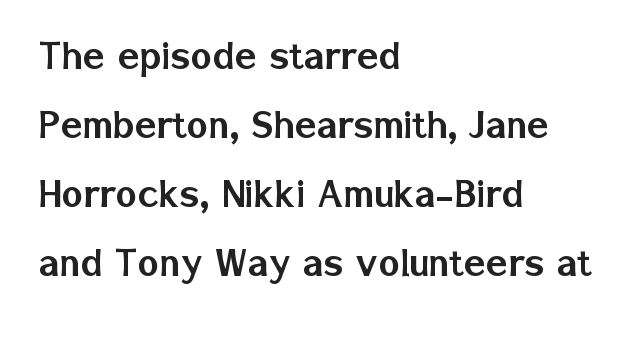
{"serif": "no", "italic": "no", "width": "normal", "stroke_contrast": "low", "x_height": "medium", "monospaced": "no", "underline": "no", "align": "left", "line_spacing": "normal", "line_spacing_ratio": 1.53, "letter_spacing": "normal", "letter_spacing_em": 0.0, "glyph_px": 45}
